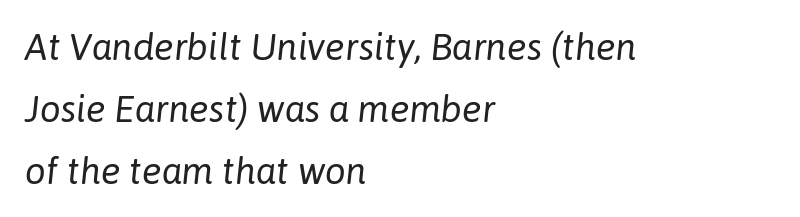
The image shows 37 px regular-weight type, italic (leaning right); set left-aligned, normal line spacing (1.67x), normal letter spacing, not underlined; low stroke contrast and a medium x-height.
